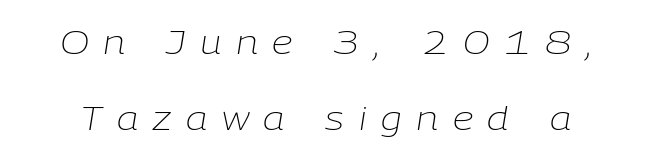
{"italic": "yes", "lean": "right", "slant_degrees": 9, "bold": "no", "weight": "light", "width": "normal", "stroke_contrast": "low", "x_height": "medium", "monospaced": "no", "underline": "no", "line_spacing": "loose", "line_spacing_ratio": 2.29, "letter_spacing": "wide", "letter_spacing_em": 0.44, "glyph_px": 33}
